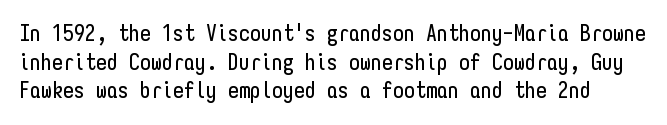
{"italic": "no", "underline": "no", "line_spacing": "normal", "line_spacing_ratio": 1.3, "letter_spacing": "normal", "letter_spacing_em": 0.0, "glyph_px": 22}
